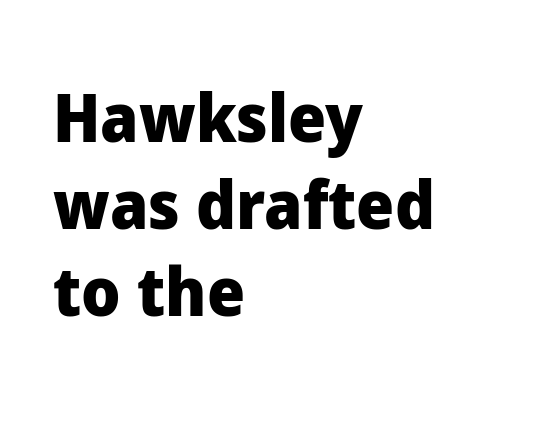
These lines sit exactly where default settings would place them. The glyphs are unaccompanied by any horizontal stroke below them. A typesetter would call this proportional, since set widths differ per character. No extra tracking has been applied to these lines. The axis of the letterforms is exactly vertical. Serif or sans? Sans — the stroke terminals are bare.
